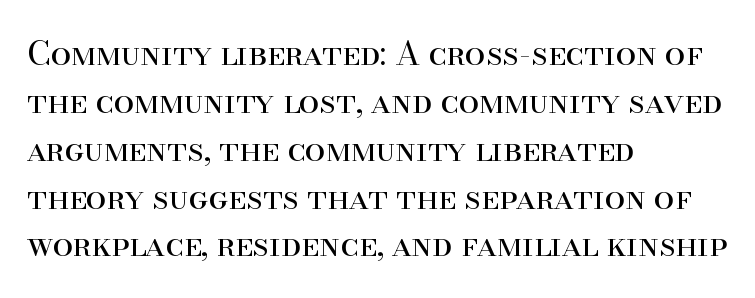
The image shows 33 px regular-weight serif type, upright; set left-aligned, normal line spacing (1.45x), normal letter spacing, not underlined; high stroke contrast and a small x-height.
